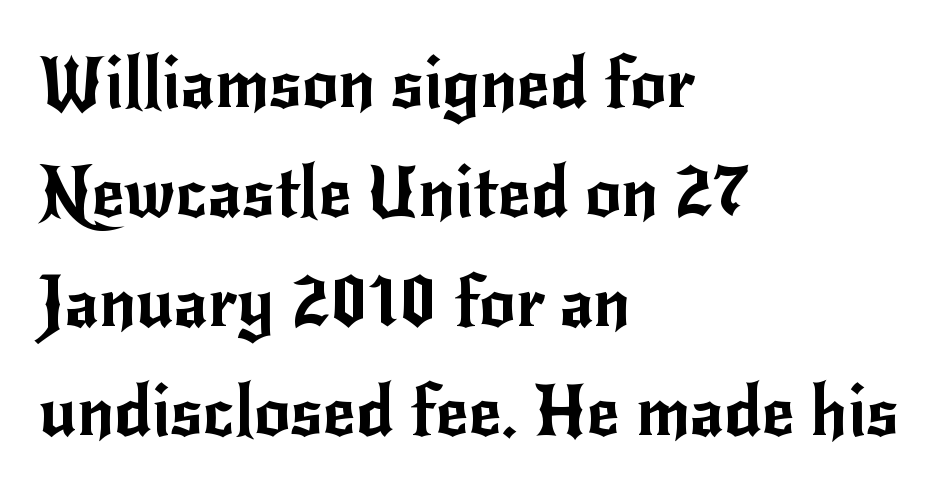
Here the designer chose a conventional face with non-uniform glyph widths. Honestly, there is no underline to notice here at all. Characters follow at the spacing the type designer built in. Designer's note — italics off, roman on.
